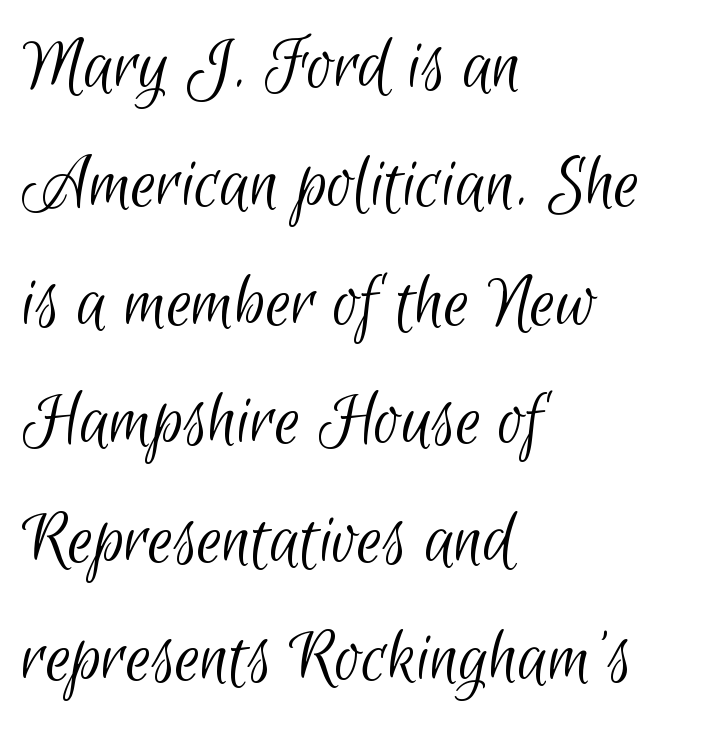
The image shows 80 px light, condensed sans-serif type; set left-aligned, normal line spacing (1.48x), normal letter spacing, not underlined; low stroke contrast and a small x-height.
